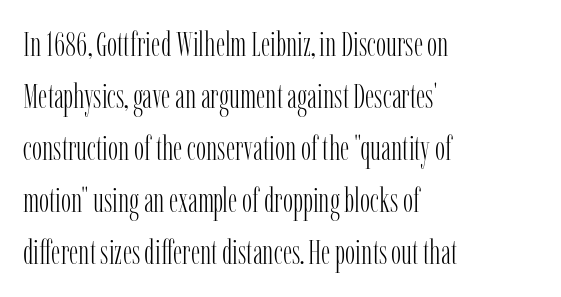
The specimen reads as upright at a glance. Heaviness? Minimal to ordinary, like unemphasized prose. Proportional: the letters do not fall into vertical columns. The vertical gap from one line to the next is medium. Observe the ordinary spacing: letters are neighbours, not strangers. No word sits above an underline.
